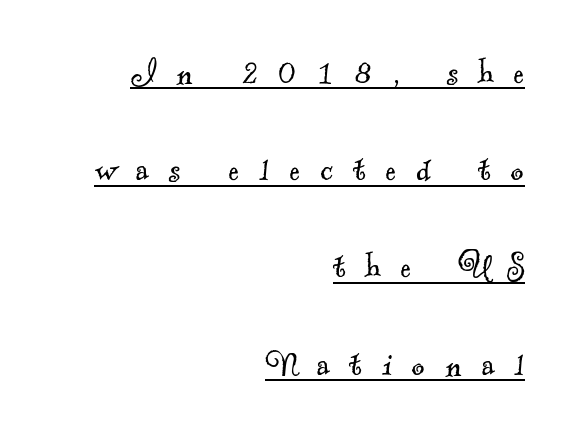
One glance says open: line gaps are wider than usual. The typesetter chose a ragged-left arrangement here. The glyphs are accompanied by a horizontal stroke just below them. What kind of face is this? One with serifs.
